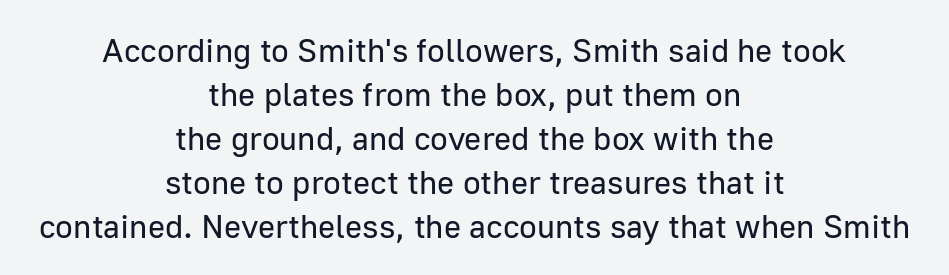
The image shows 33 px regular-weight sans-serif type, upright; set centered, normal line spacing (1.33x), normal letter spacing, not underlined; low stroke contrast and a medium x-height.
